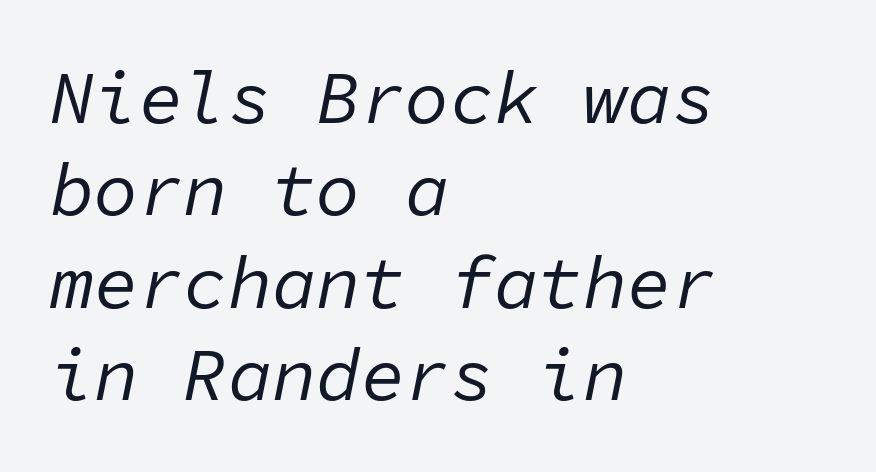
The image shows 74 px regular-weight type, italic (leaning right), monospaced; set left-aligned, normal line spacing (1.25x), normal letter spacing, not underlined; low stroke contrast and a medium x-height.
